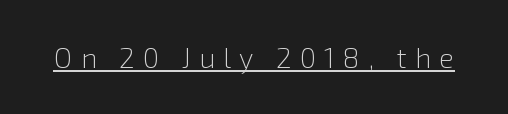
{"serif": "no", "italic": "no", "bold": "no", "weight": "light", "width": "normal", "stroke_contrast": "low", "x_height": "medium", "monospaced": "no", "underline": "yes", "letter_spacing": "wide", "letter_spacing_em": 0.29, "glyph_px": 28}
